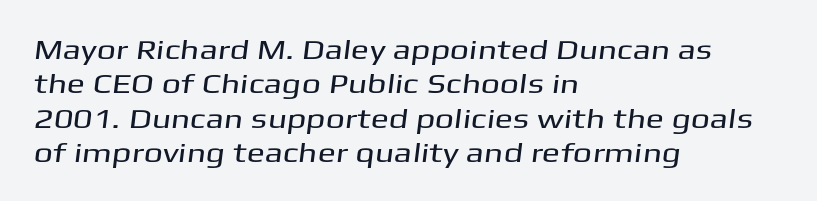
Any mark beneath the type? The region is blank. Horizontal bands of white between lines are of average thickness. The line texture is even and compact thanks to regular tracking. Every row of glyphs begins at an identical x-position on the left.
